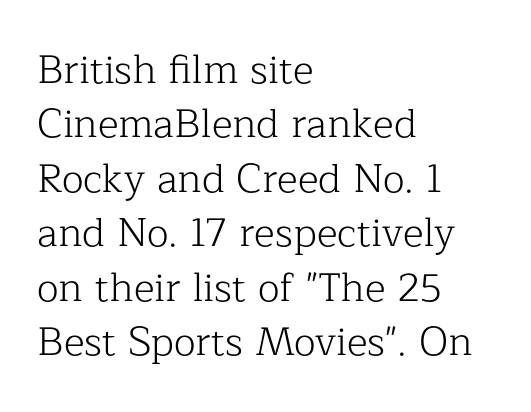
Character widths vary here, with narrow letters taking less room than wide ones. Characters remain perfectly vertical along every line. Horizontal bands of white between lines are of average thickness. Stroke terminals: seriffed. Characters follow at the spacing the type designer built in.
